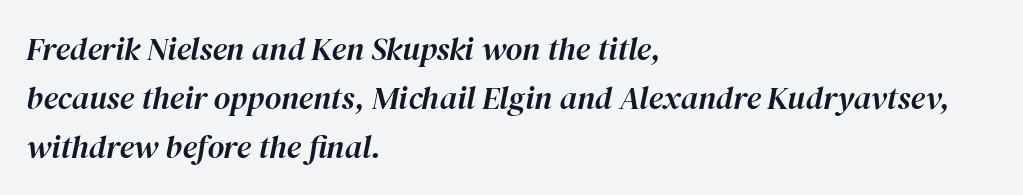
Q: Is the text italic (slanted)? A: Yes, it leans right by about 12 degrees.
Q: Is the text underlined? A: No.
Q: How is the paragraph aligned? A: Left-aligned.
Q: Is the spacing between letters normal or unusually wide? A: Normal.
Q: Is the spacing between lines tight, normal or loose? A: Normal.
Q: Width (condensed, normal, or wide)? A: Normal.
Q: Stroke contrast? A: High.
Q: x-height? A: Medium.
Q: Monospaced? A: No.
